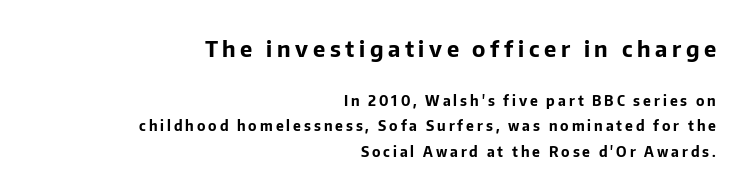
Q: Is the text bold? A: Yes.
Q: Is the text italic (slanted)? A: No, it is upright.
Q: Is the text underlined? A: No.
Q: How is the paragraph aligned? A: Right-aligned.
Q: Is the spacing between letters normal or unusually wide? A: Unusually wide.
Q: Which block of text is set in a larger size, the first (top) or the second (bottom)? A: The first (top) one.
